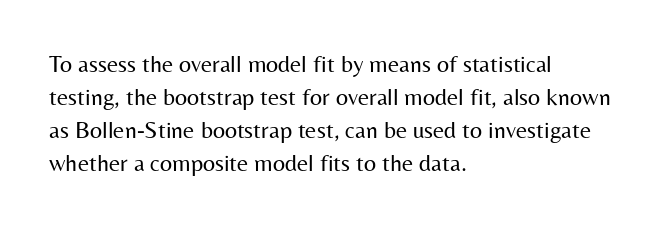
Q: Is the text bold? A: No.
Q: Is the text italic (slanted)? A: No, it is upright.
Q: Is the text underlined? A: No.
Q: How is the paragraph aligned? A: Left-aligned.
Q: Is the spacing between letters normal or unusually wide? A: Normal.
Q: Is the spacing between lines tight, normal or loose? A: Normal.
